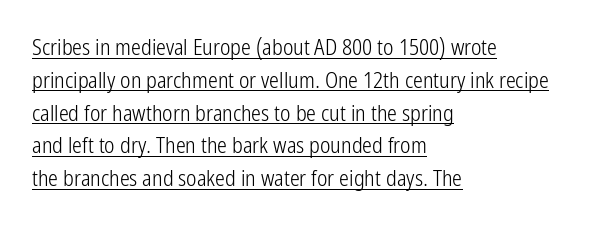
{"italic": "no", "bold": "no", "underline": "yes", "align": "left", "line_spacing": "normal", "line_spacing_ratio": 1.49, "letter_spacing": "normal", "letter_spacing_em": 0.0, "glyph_px": 22}
